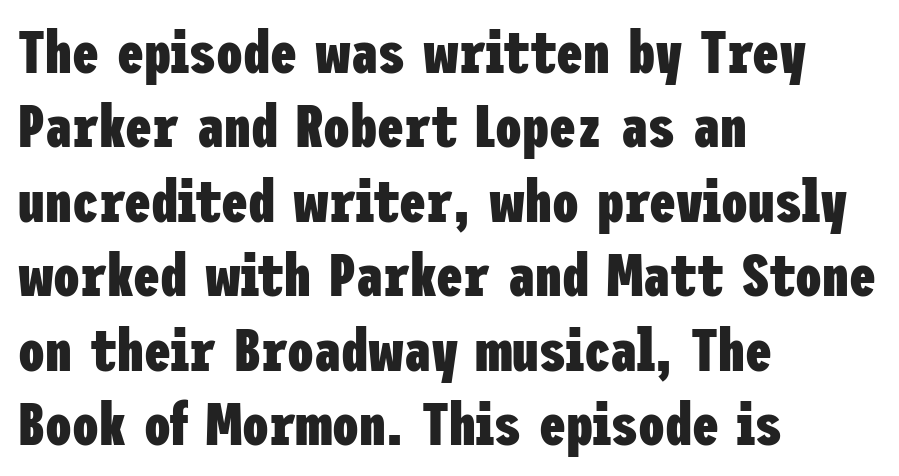
{"serif": "no", "italic": "no", "bold": "yes", "weight": "heavy", "width": "condensed", "stroke_contrast": "low", "x_height": "medium", "underline": "no", "align": "left", "line_spacing_ratio": 1.24, "letter_spacing": "normal", "letter_spacing_em": 0.0, "glyph_px": 60}
